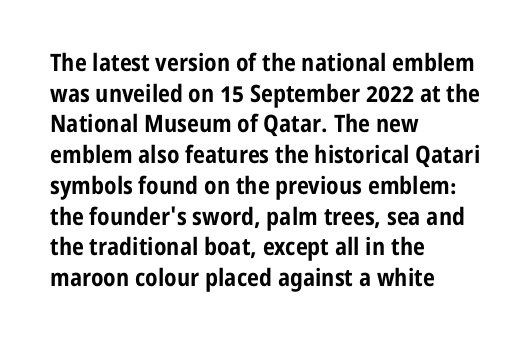
{"italic": "no", "bold": "yes", "underline": "no", "align": "left", "line_spacing": "normal", "line_spacing_ratio": 1.28, "letter_spacing": "normal", "letter_spacing_em": 0.0, "glyph_px": 24}
